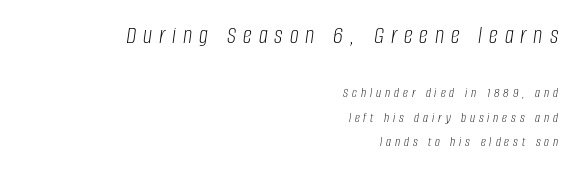
Top chunk: large. Bottom chunk: small. Underlining? Definitely not there. This rendering widens character spacing well past its baseline value. The typeface has the unassuming heft of standard copy or less.
